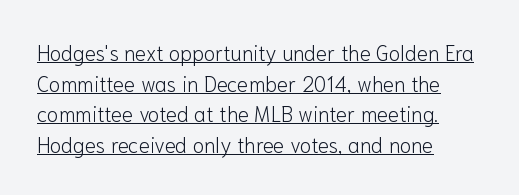
Nothing unusual about the tracking: characters are spaced as the font intends. A normal amount of white space separates one row of letters from the next. No heavy texture on the line: the type isn't bold. Is there any slant? The stems are plumb.
